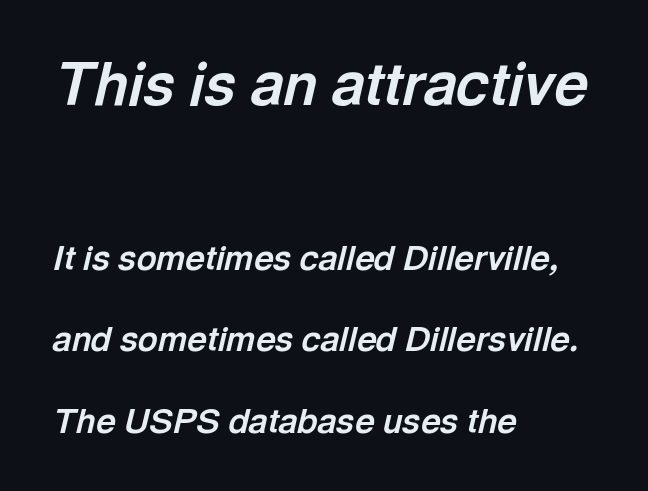
{"italic": "yes", "lean": "right", "slant_degrees": 13, "bold": "yes", "weight": "bold", "width": "normal", "x_height": "medium", "monospaced": "no", "underline": "no", "align": "left", "line_spacing": "loose", "line_spacing_ratio": 2.39, "letter_spacing": "normal", "letter_spacing_em": 0.0, "larger_block": "first", "size_ratio": 1.74, "glyph_px": 59}
